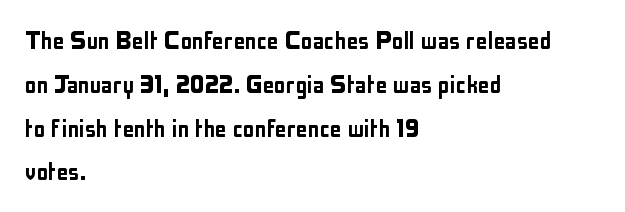
Q: Is the text italic (slanted)? A: No, it is upright.
Q: Is the typeface a serif or a sans-serif typeface? A: Sans-serif.
Q: Is the text underlined? A: No.
Q: How is the paragraph aligned? A: Left-aligned.
Q: Is the spacing between letters normal or unusually wide? A: Normal.
Q: Is the spacing between lines tight, normal or loose? A: Normal.
Q: Width (condensed, normal, or wide)? A: Condensed.
Q: Stroke contrast? A: Low.
Q: x-height? A: Medium.
Q: Monospaced? A: No.
